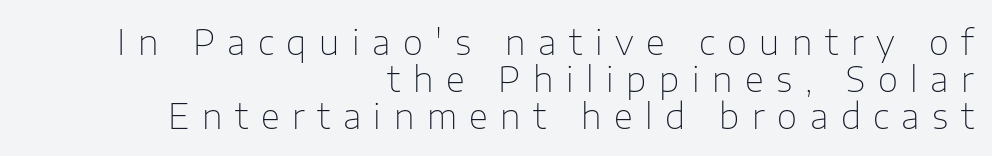
{"serif": "no", "italic": "no", "bold": "no", "weight": "thin", "width": "normal", "stroke_contrast": "low", "x_height": "medium", "monospaced": "no", "underline": "no", "align": "right", "line_spacing": "tight", "line_spacing_ratio": 1.06, "letter_spacing": "wide", "letter_spacing_em": 0.36, "glyph_px": 35}
